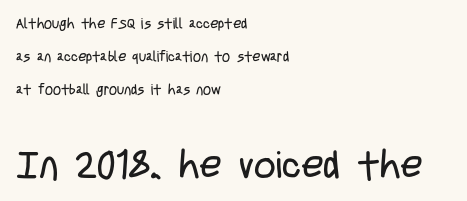
Q: Is the text bold? A: No.
Q: Is the text italic (slanted)? A: No, it is upright.
Q: Is the typeface a serif or a sans-serif typeface? A: Sans-serif.
Q: Is the text underlined? A: No.
Q: How is the paragraph aligned? A: Left-aligned.
Q: Is the spacing between letters normal or unusually wide? A: Normal.
Q: Is the spacing between lines tight, normal or loose? A: Loose.
Q: Which block of text is set in a larger size, the first (top) or the second (bottom)? A: The second (bottom) one.
Q: Width (condensed, normal, or wide)? A: Condensed.
Q: Stroke contrast? A: Low.
Q: x-height? A: Large.
Q: Monospaced? A: No.
